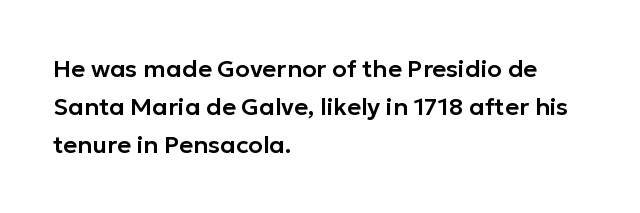
The image shows 24 px text type, upright; set left-aligned, normal line spacing (1.58x), normal letter spacing, not underlined.
